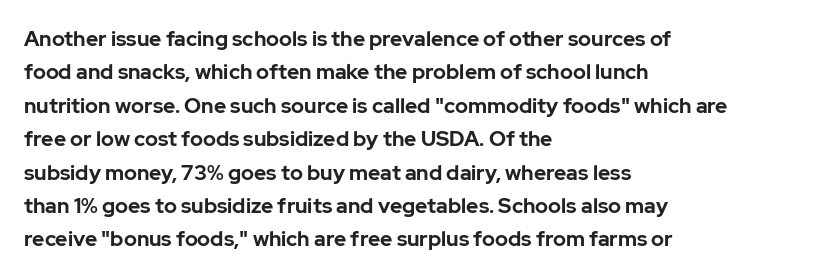
The lines sit at an ordinary, default distance from one another. Bare-footed words on every line. The rendering uses a bold face; every stroke is thick and dark. Posture: upright roman.
